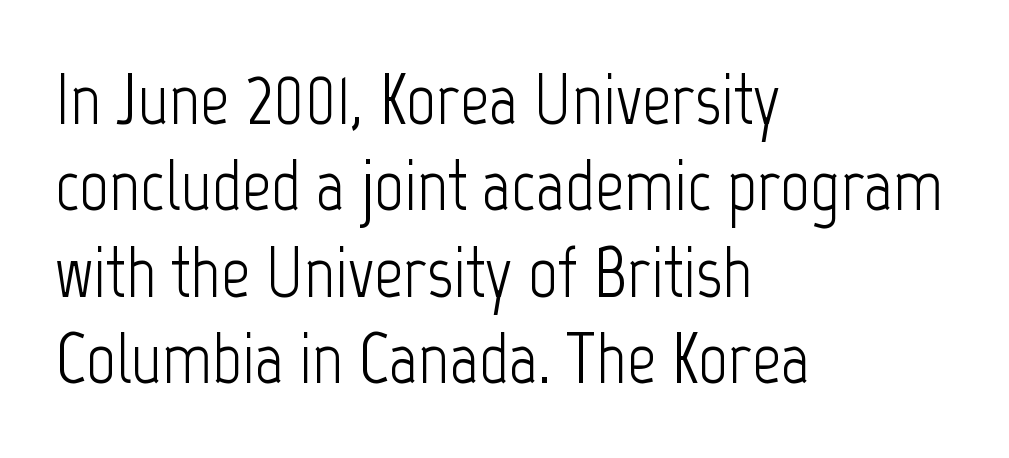
{"serif": "no", "italic": "no", "bold": "no", "weight": "light", "width": "condensed", "stroke_contrast": "low", "x_height": "medium", "monospaced": "no", "underline": "no", "align": "left", "line_spacing_ratio": 1.2, "letter_spacing": "normal", "letter_spacing_em": 0.0, "glyph_px": 72}
